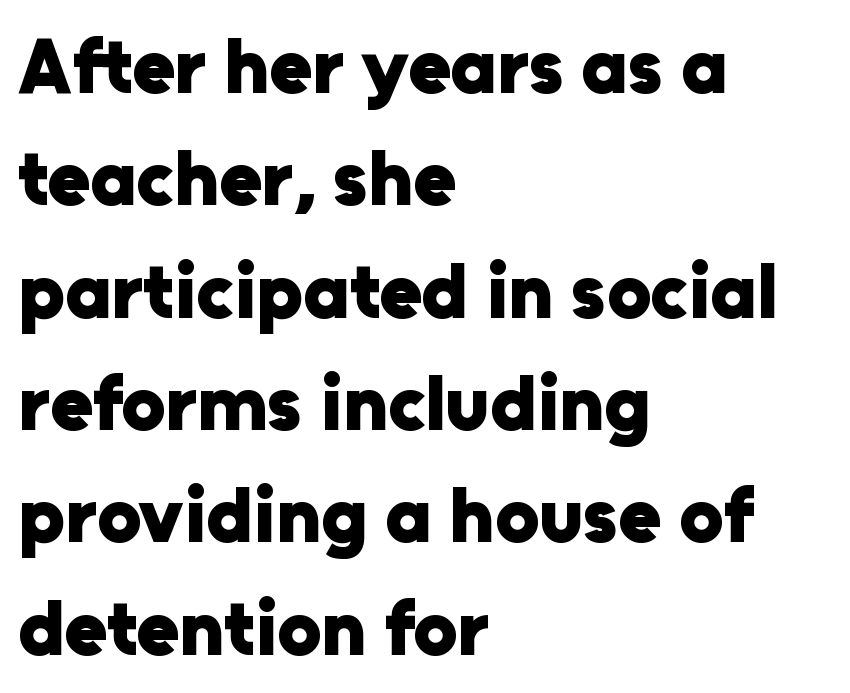
This rendering employs a face without finishing strokes, i.e., a sans-serif. You could call the tracking neutral — neither tight nor loose. Rendered with straight, roman letterforms. Line spacing here is normal. The paragraph has a hard left edge and a soft right edge. The foot of each line stays bare and open.
